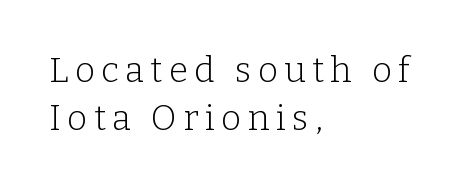
Q: Is the text bold? A: No.
Q: Is the text italic (slanted)? A: No, it is upright.
Q: Is the typeface a serif or a sans-serif typeface? A: Serif.
Q: Is the text underlined? A: No.
Q: How is the paragraph aligned? A: Left-aligned.
Q: Is the spacing between lines tight, normal or loose? A: Normal.
Q: Width (condensed, normal, or wide)? A: Normal.
Q: Stroke contrast? A: Low.
Q: x-height? A: Medium.
Q: Monospaced? A: No.
